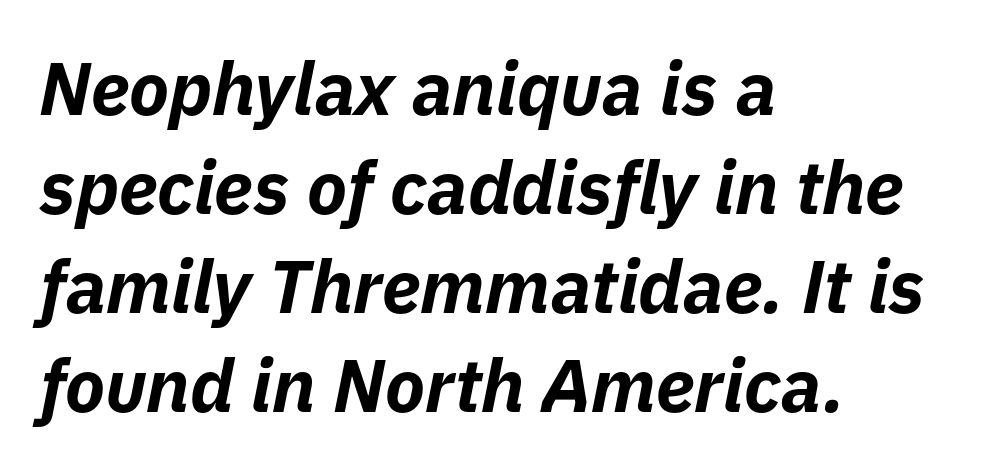
{"italic": "yes", "lean": "right", "slant_degrees": 11, "bold": "yes", "weight": "bold", "width": "normal", "stroke_contrast": "low", "x_height": "medium", "monospaced": "no", "underline": "no", "align": "left", "line_spacing": "normal", "line_spacing_ratio": 1.34, "letter_spacing": "normal", "letter_spacing_em": 0.0, "glyph_px": 74}
